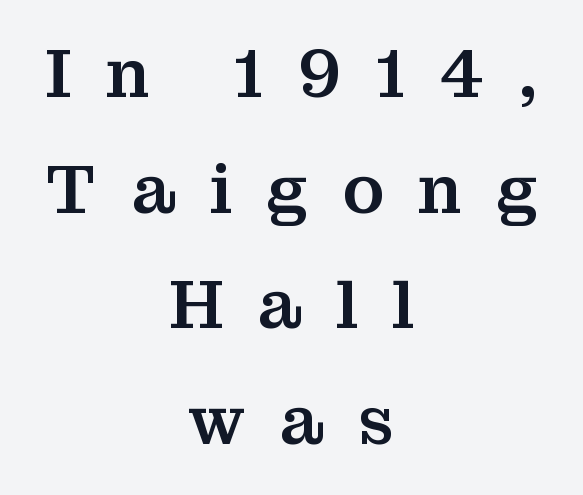
The image shows 68 px serif type, upright; set centered, normal line spacing (1.7x), unusually wide letter spacing (+0.5 em), not underlined; medium stroke contrast and a medium x-height.
